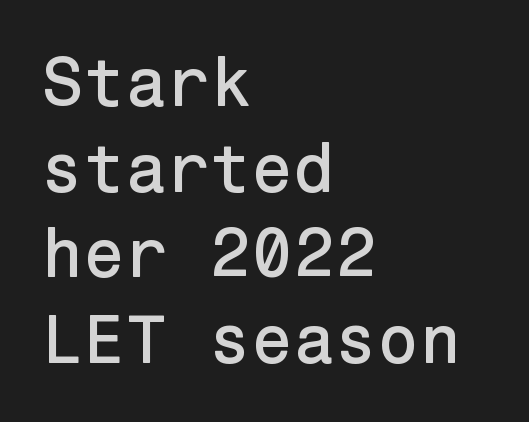
Q: Is the text italic (slanted)? A: No, it is upright.
Q: Is the typeface a serif or a sans-serif typeface? A: Sans-serif.
Q: Is the text underlined? A: No.
Q: How is the paragraph aligned? A: Left-aligned.
Q: Is the spacing between letters normal or unusually wide? A: Normal.
Q: Is the spacing between lines tight, normal or loose? A: Normal.
Q: Width (condensed, normal, or wide)? A: Normal.
Q: Stroke contrast? A: Low.
Q: x-height? A: Medium.
